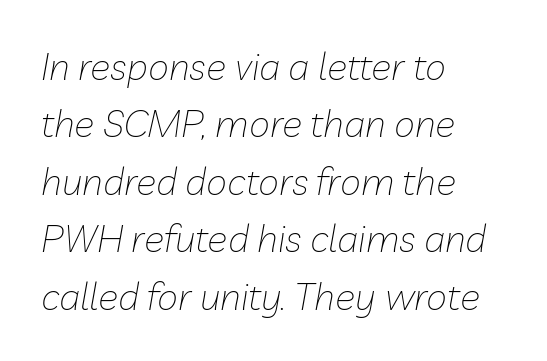
Q: Is the text bold? A: No.
Q: Is the text italic (slanted)? A: Yes, it leans right by about 10 degrees.
Q: Is the text underlined? A: No.
Q: How is the paragraph aligned? A: Left-aligned.
Q: Is the spacing between letters normal or unusually wide? A: Normal.
Q: Is the spacing between lines tight, normal or loose? A: Normal.
Q: Width (condensed, normal, or wide)? A: Normal.
Q: Stroke contrast? A: Low.
Q: x-height? A: Medium.
Q: Monospaced? A: No.
